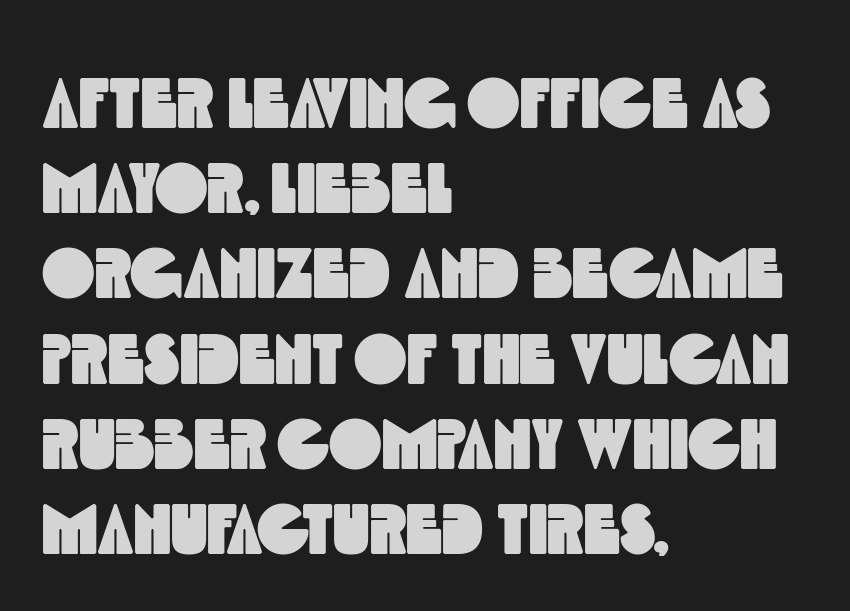
{"serif": "no", "width": "condensed", "x_height": "large", "monospaced": "no", "underline": "no", "align": "left", "line_spacing_ratio": 1.2, "letter_spacing": "normal", "letter_spacing_em": 0.0, "glyph_px": 71}
